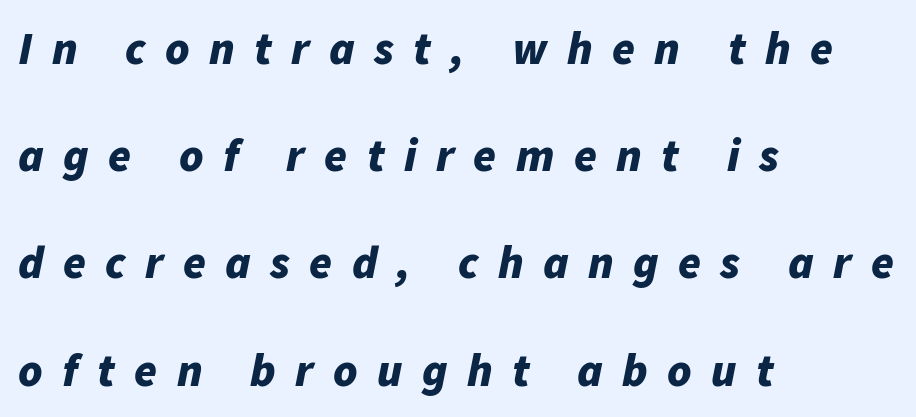
The image shows 46 px bold type, italic (leaning right); set left-aligned, loose line spacing (2.33x), unusually wide letter spacing (+0.42 em), not underlined; low stroke contrast and a medium x-height.
